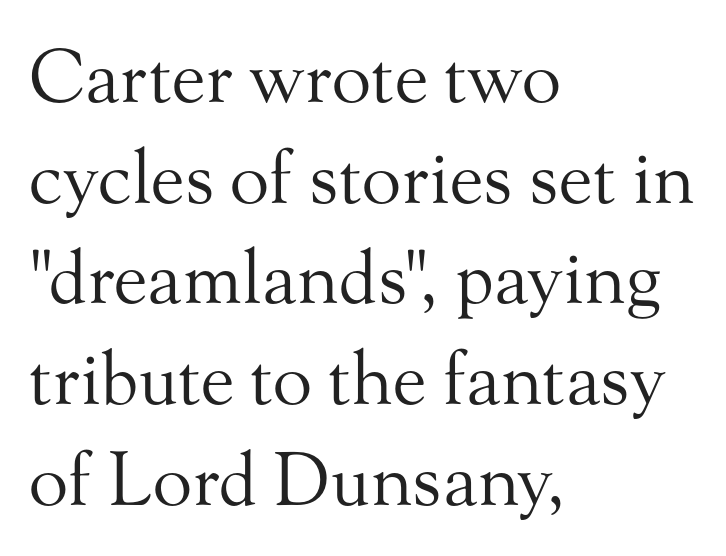
{"serif": "yes", "italic": "no", "bold": "no", "weight": "regular", "width": "normal", "stroke_contrast": "medium", "x_height": "small", "monospaced": "no", "underline": "no", "align": "left", "line_spacing": "normal", "line_spacing_ratio": 1.38, "letter_spacing": "normal", "letter_spacing_em": 0.0, "glyph_px": 73}
